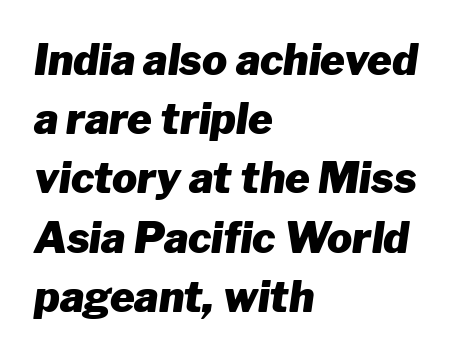
{"italic": "yes", "lean": "right", "slant_degrees": 8, "bold": "yes", "weight": "heavy", "width": "normal", "stroke_contrast": "low", "x_height": "medium", "monospaced": "no", "underline": "no", "align": "left", "line_spacing": "normal", "line_spacing_ratio": 1.41, "letter_spacing": "normal", "letter_spacing_em": 0.0, "glyph_px": 42}
